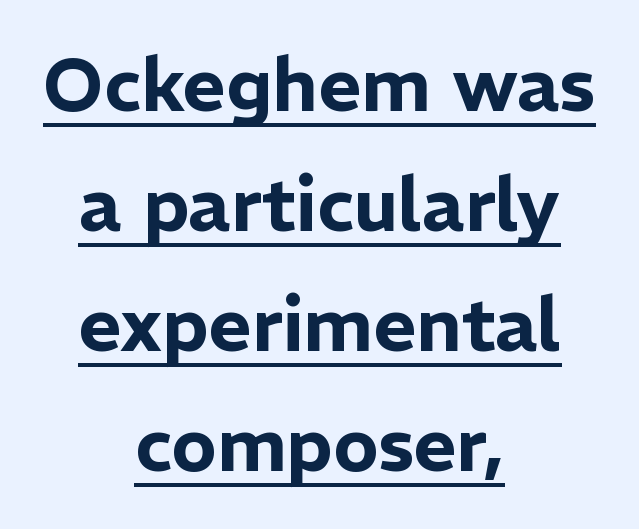
{"serif": "no", "italic": "no", "width": "normal", "stroke_contrast": "low", "x_height": "medium", "monospaced": "no", "underline": "yes", "align": "center", "line_spacing": "normal", "line_spacing_ratio": 1.6, "letter_spacing": "normal", "letter_spacing_em": 0.0, "glyph_px": 75}
